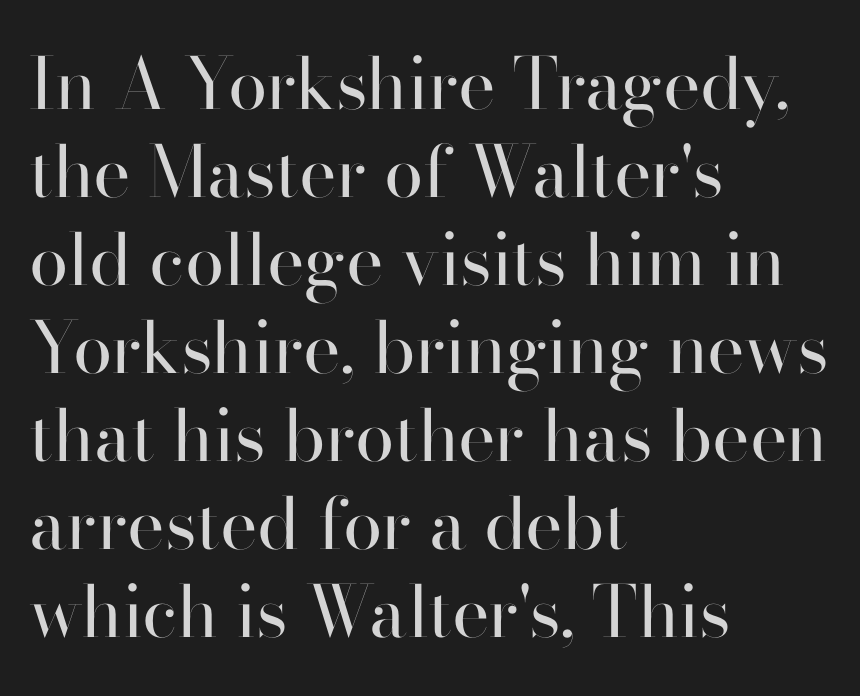
{"serif": "no", "italic": "no", "bold": "no", "weight": "regular", "width": "normal", "stroke_contrast": "high", "x_height": "small", "monospaced": "no", "underline": "no", "align": "left", "line_spacing_ratio": 1.24, "letter_spacing": "normal", "letter_spacing_em": 0.0, "glyph_px": 71}
